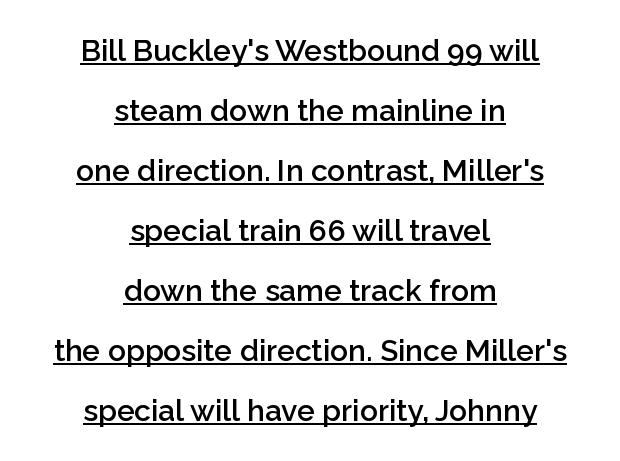
Underlining? Definitely there. Caption: semibold face, moderately heavy strokes. Glyph-to-glyph distance matches everyday printed text. Rendered with straight, roman letterforms.
